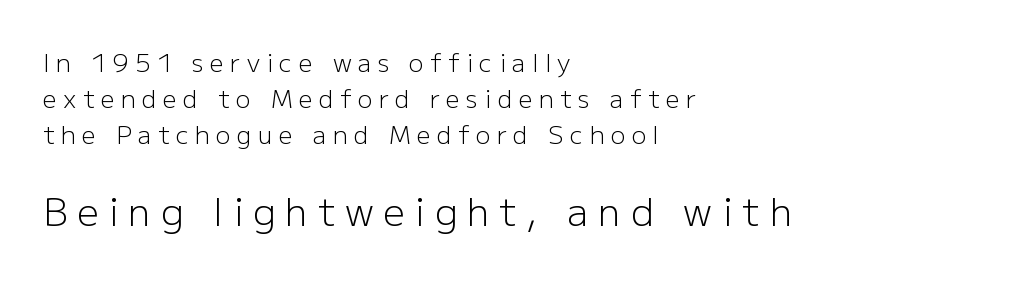
Q: Is the text bold? A: No.
Q: Is the text italic (slanted)? A: No, it is upright.
Q: Is the typeface a serif or a sans-serif typeface? A: Sans-serif.
Q: Is the text underlined? A: No.
Q: How is the paragraph aligned? A: Left-aligned.
Q: Is the spacing between letters normal or unusually wide? A: Unusually wide.
Q: Is the spacing between lines tight, normal or loose? A: Normal.
Q: Which block of text is set in a larger size, the first (top) or the second (bottom)? A: The second (bottom) one.
Q: Width (condensed, normal, or wide)? A: Normal.
Q: Stroke contrast? A: Low.
Q: x-height? A: Medium.
Q: Monospaced? A: No.
